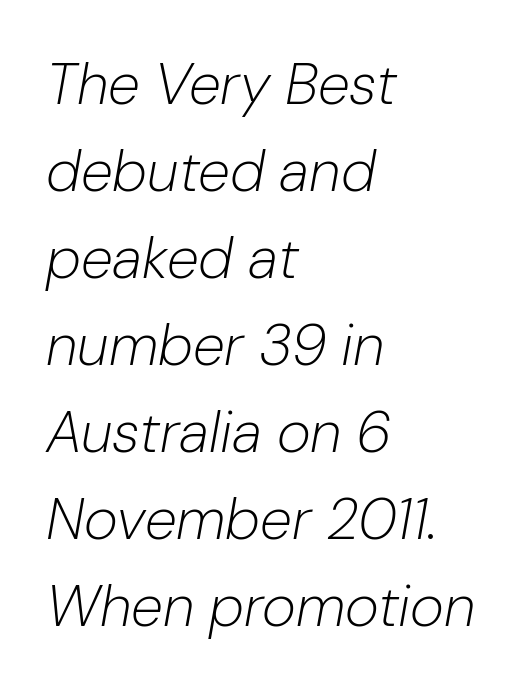
{"italic": "yes", "lean": "right", "slant_degrees": 10, "bold": "no", "weight": "light", "width": "normal", "stroke_contrast": "low", "x_height": "medium", "monospaced": "no", "underline": "no", "align": "left", "line_spacing": "normal", "line_spacing_ratio": 1.5, "letter_spacing": "normal", "letter_spacing_em": 0.0, "glyph_px": 58}
